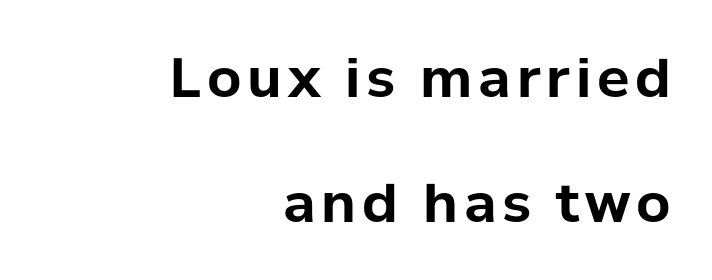
Q: Is the text bold? A: Yes.
Q: Is the text italic (slanted)? A: No, it is upright.
Q: Is the typeface a serif or a sans-serif typeface? A: Sans-serif.
Q: Is the text underlined? A: No.
Q: How is the paragraph aligned? A: Right-aligned.
Q: Is the spacing between lines tight, normal or loose? A: Loose.
Q: Width (condensed, normal, or wide)? A: Normal.
Q: Stroke contrast? A: Low.
Q: x-height? A: Medium.
Q: Monospaced? A: No.
